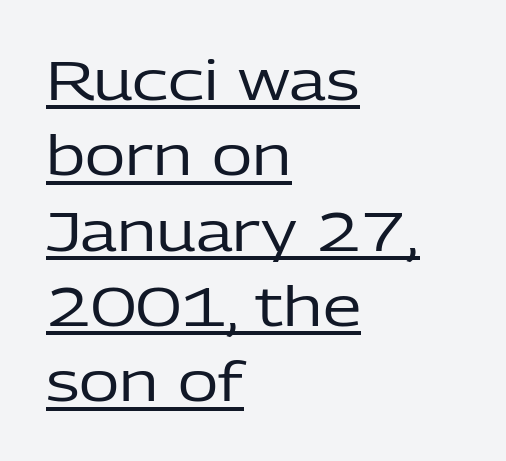
The image shows 55 px regular-weight sans-serif type, upright; set left-aligned, normal line spacing (1.37x), normal letter spacing, underlined; low stroke contrast and a medium x-height.
